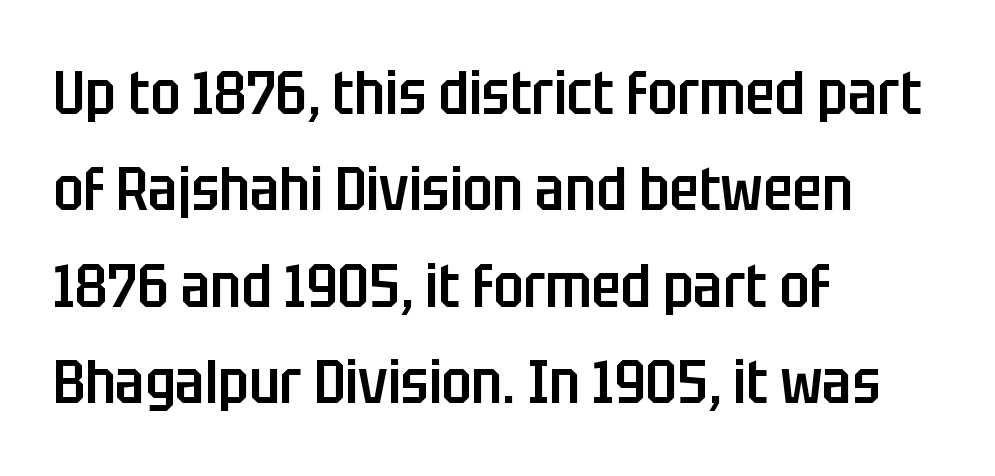
The image shows 61 px semibold, condensed sans-serif type, upright; set left-aligned, normal line spacing (1.58x), normal letter spacing, not underlined; low stroke contrast and a large x-height.
